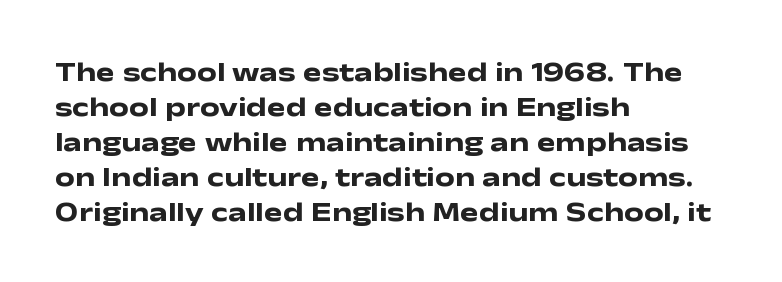
The image shows 28 px heavy, wide sans-serif type, upright; set left-aligned, normal line spacing (1.25x), normal letter spacing, not underlined; low stroke contrast and a medium x-height.
